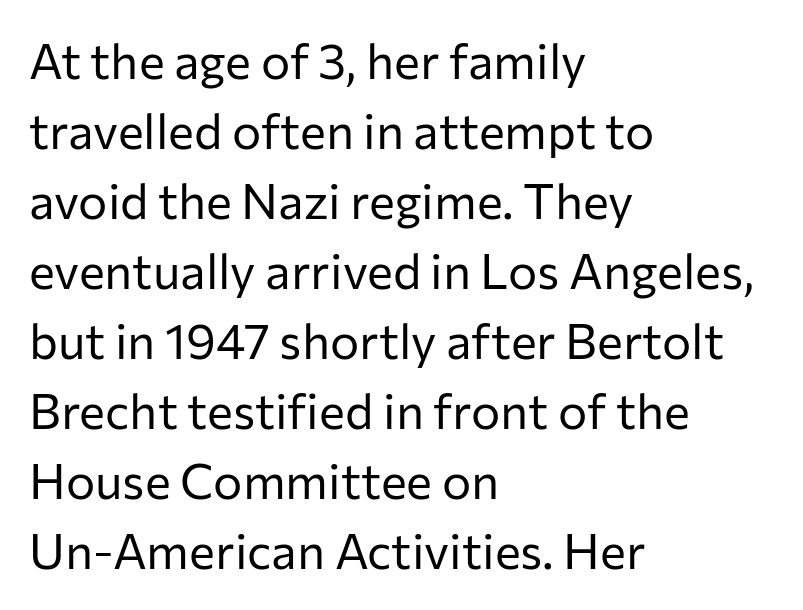
Q: Is the text bold? A: No.
Q: Is the text italic (slanted)? A: No, it is upright.
Q: Is the typeface a serif or a sans-serif typeface? A: Sans-serif.
Q: Is the text underlined? A: No.
Q: How is the paragraph aligned? A: Left-aligned.
Q: Is the spacing between letters normal or unusually wide? A: Normal.
Q: Is the spacing between lines tight, normal or loose? A: Normal.
Q: Width (condensed, normal, or wide)? A: Normal.
Q: Stroke contrast? A: Low.
Q: x-height? A: Medium.
Q: Monospaced? A: No.
